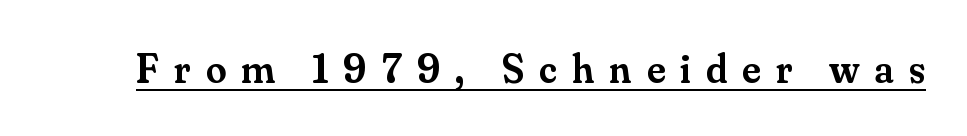
{"serif": "yes", "italic": "no", "bold": "semi", "weight": "semibold", "width": "normal", "stroke_contrast": "medium", "x_height": "small", "monospaced": "no", "underline": "yes", "letter_spacing": "wide", "letter_spacing_em": 0.37, "glyph_px": 41}
